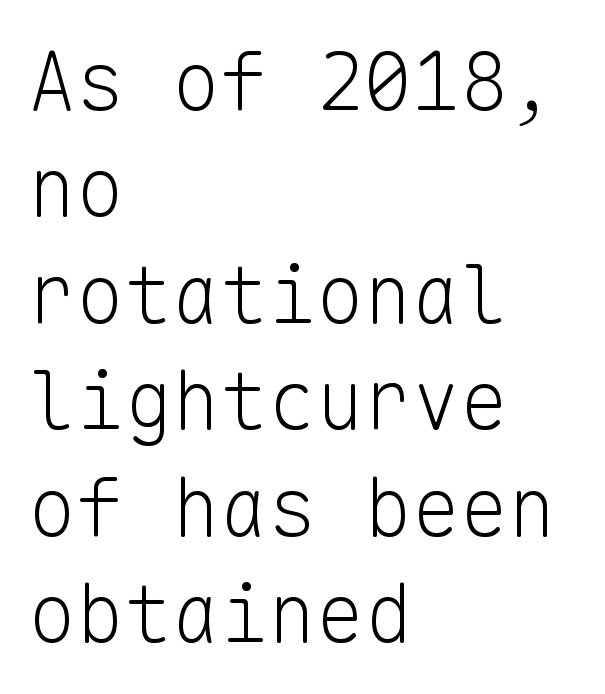
Evenly set lines give the paragraph a standard silhouette. The paragraph shown leans on its left margin. The type family on display is of the sans-serif kind. The passage shown has conventional tracking throughout.
